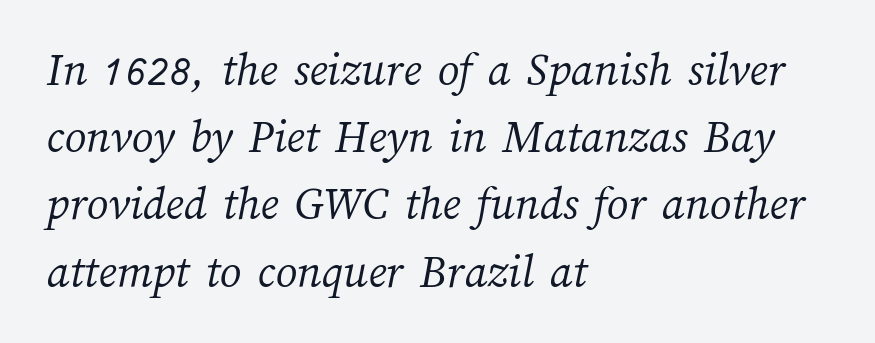
You could not count columns in this text — the font is proportionally spaced. Stems here are at most as thick as an everyday book face. Baseline-to-baseline distance is the conventional proportion of letter height. The words here are not underlined.
